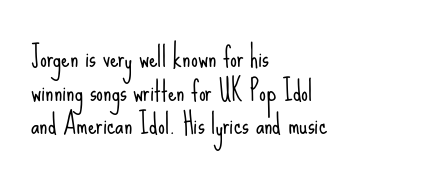
Q: Is the text bold? A: No.
Q: Is the text italic (slanted)? A: No, it is upright.
Q: Is the text underlined? A: No.
Q: How is the paragraph aligned? A: Left-aligned.
Q: Is the spacing between letters normal or unusually wide? A: Normal.
Q: Is the spacing between lines tight, normal or loose? A: Normal.
